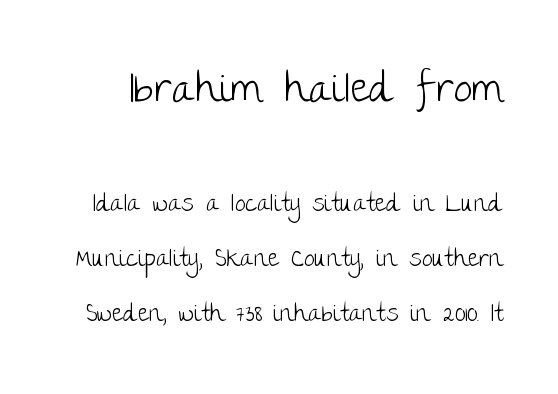
Q: Is the text bold? A: No.
Q: Is the text italic (slanted)? A: No, it is upright.
Q: Is the typeface a serif or a sans-serif typeface? A: Sans-serif.
Q: Is the text underlined? A: No.
Q: Is the spacing between letters normal or unusually wide? A: Normal.
Q: Is the spacing between lines tight, normal or loose? A: Loose.
Q: Which block of text is set in a larger size, the first (top) or the second (bottom)? A: The first (top) one.
Q: Width (condensed, normal, or wide)? A: Normal.
Q: Stroke contrast? A: Low.
Q: x-height? A: Large.
Q: Monospaced? A: No.
